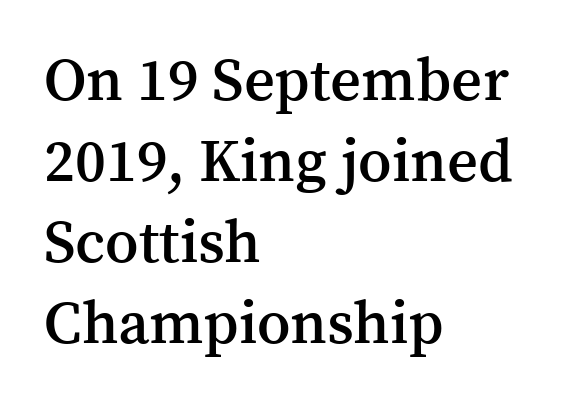
The image shows 60 px semibold serif type, upright; set left-aligned, normal line spacing (1.35x), normal letter spacing, not underlined; medium stroke contrast and a medium x-height.
